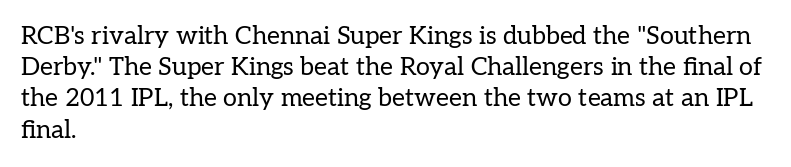
The image shows 25 px text type, upright; set left-aligned, normal line spacing (1.25x), normal letter spacing, not underlined.
